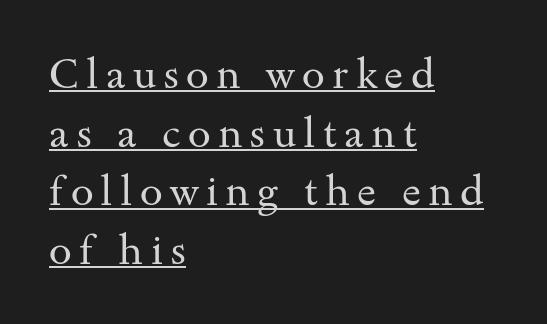
Examine the stroke ends and you'll spot serifs. The rag falls on the right side of this text block. These lines are rendered in a variable-pitch font. The type sits square on the baseline with zero lean.
